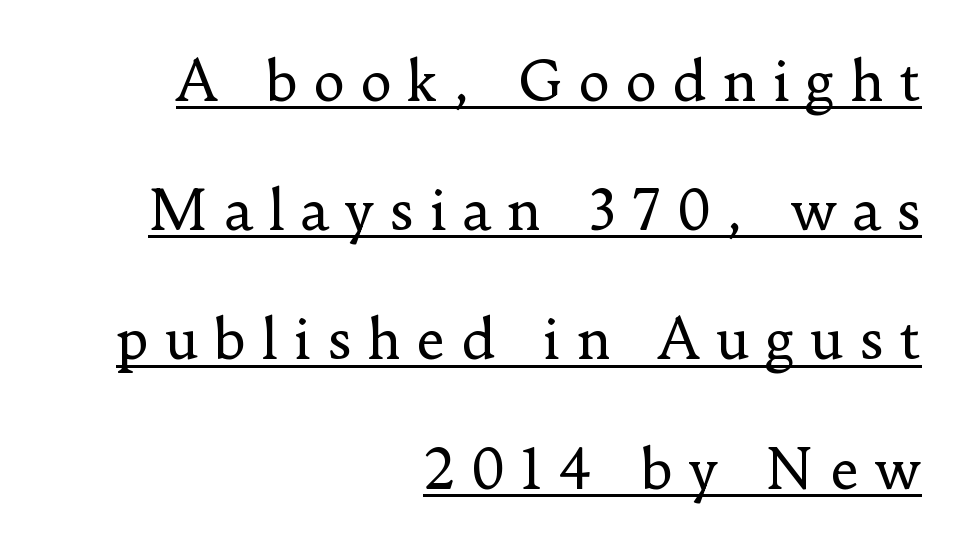
The typography opts for an upright posture over an oblique one. The face used here is proportionally spaced, like ordinary book or web type. Quick note: interline space is abundant. The letterforms stand isolated, each surrounded by extra space.
